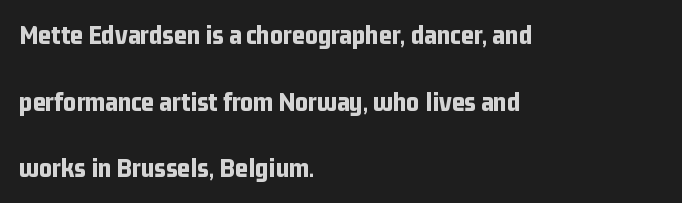
The rendering uses natural spacing where letterforms have individual widths. Look at the stroke-to-counter ratio: heavy, a bold. Just letters on the line, the space beneath them empty. In CSS terms this would be text-align: left. Is there much room between lines? Yes — plenty of vertical air separates them.
